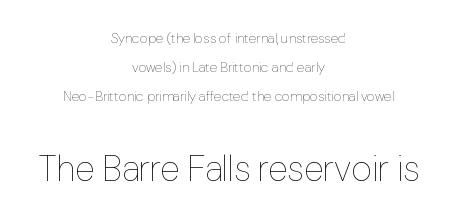
The space beneath each line is pristine and unruled. Line starts and ends both wander, symmetrically. The letters stand upright; this is a roman face. Larger block? The one below; the one above is distinctly smaller. Letters have the restrained weight of plain body copy at most. Proportional: the letters do not fall into vertical columns.
